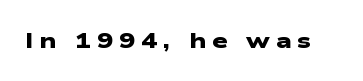
Q: Is the text bold? A: Yes.
Q: Is the text underlined? A: No.
Q: Is the spacing between letters normal or unusually wide? A: Unusually wide.
